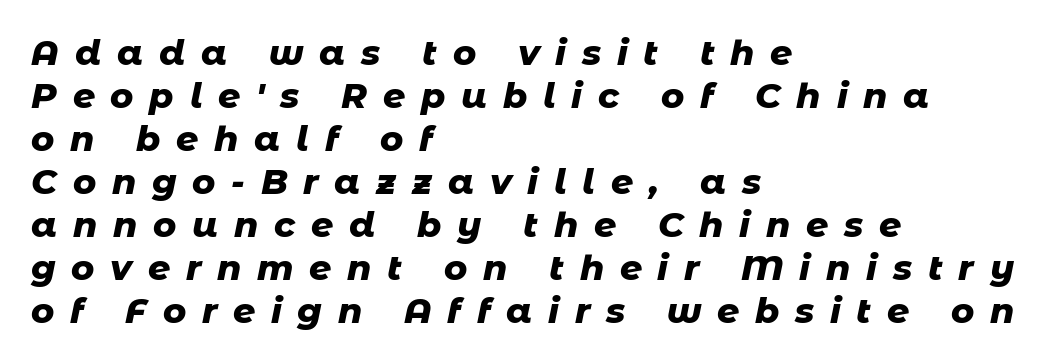
The image shows 35 px heavy type, italic (leaning right); set left-aligned, line spacing 1.23x, unusually wide letter spacing (+0.45 em), not underlined; low stroke contrast and a medium x-height.
